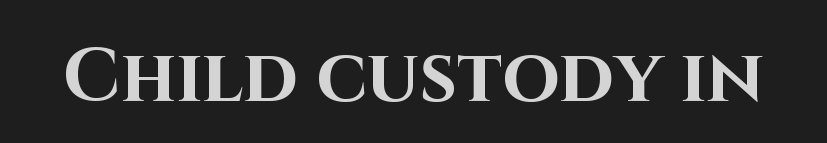
The image shows 74 px bold sans-serif type, upright; set normal letter spacing, not underlined; high stroke contrast and a large x-height.
